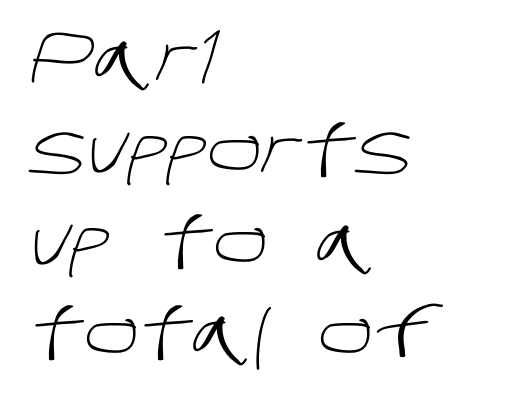
{"serif": "no", "bold": "no", "weight": "light", "width": "normal", "stroke_contrast": "low", "x_height": "large", "monospaced": "no", "underline": "no", "align": "left", "line_spacing": "normal", "line_spacing_ratio": 1.33, "letter_spacing": "normal", "letter_spacing_em": 0.0, "glyph_px": 69}
